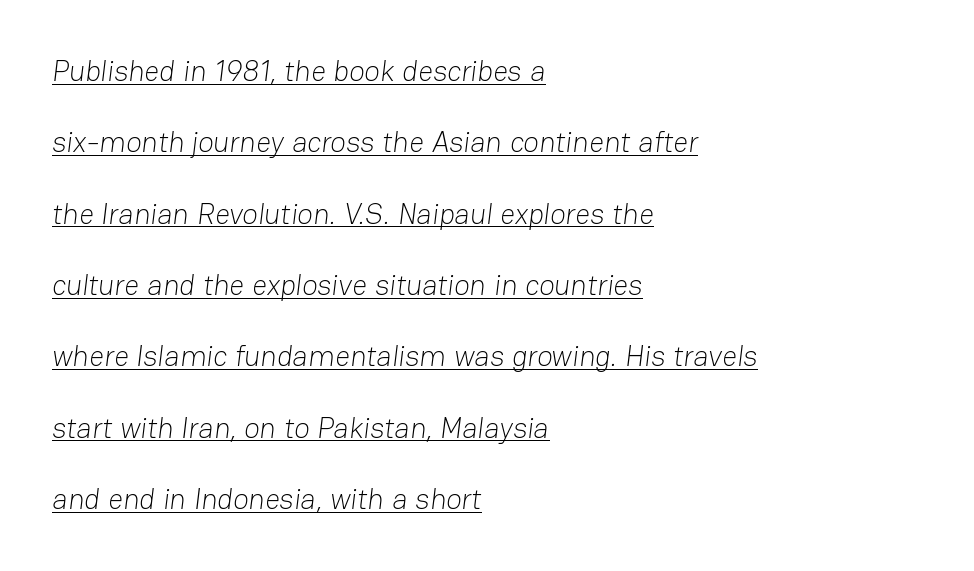
Q: Is the text bold? A: No.
Q: Is the typeface a serif or a sans-serif typeface? A: Sans-serif.
Q: Is the text underlined? A: Yes.
Q: How is the paragraph aligned? A: Left-aligned.
Q: Is the spacing between letters normal or unusually wide? A: Normal.
Q: Is the spacing between lines tight, normal or loose? A: Loose.
Q: Width (condensed, normal, or wide)? A: Normal.
Q: Stroke contrast? A: Low.
Q: x-height? A: Medium.
Q: Monospaced? A: No.
